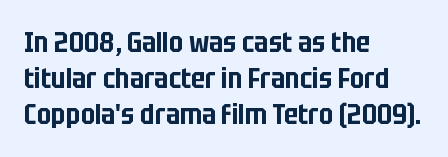
Q: Is the text italic (slanted)? A: No, it is upright.
Q: Is the typeface a serif or a sans-serif typeface? A: Sans-serif.
Q: Is the text underlined? A: No.
Q: How is the paragraph aligned? A: Left-aligned.
Q: Is the spacing between letters normal or unusually wide? A: Normal.
Q: Is the spacing between lines tight, normal or loose? A: Normal.
Q: Width (condensed, normal, or wide)? A: Condensed.
Q: Stroke contrast? A: Low.
Q: x-height? A: Large.
Q: Monospaced? A: No.
